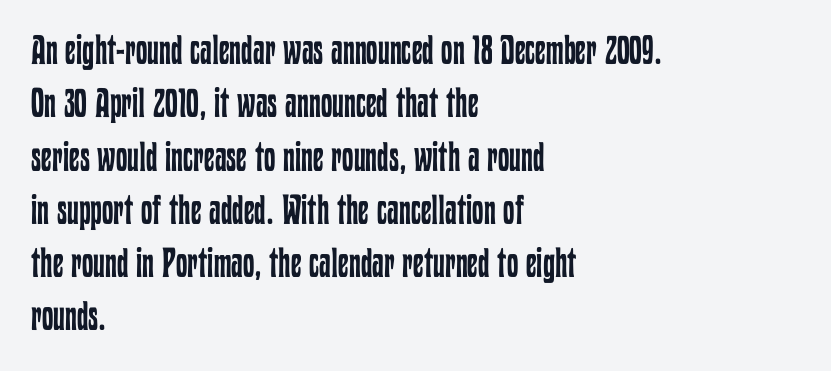
{"italic": "no", "bold": "no", "weight": "regular", "width": "condensed", "stroke_contrast": "low", "x_height": "medium", "monospaced": "no", "underline": "no", "align": "left", "line_spacing": "normal", "line_spacing_ratio": 1.3, "letter_spacing": "normal", "letter_spacing_em": 0.0, "glyph_px": 41}
